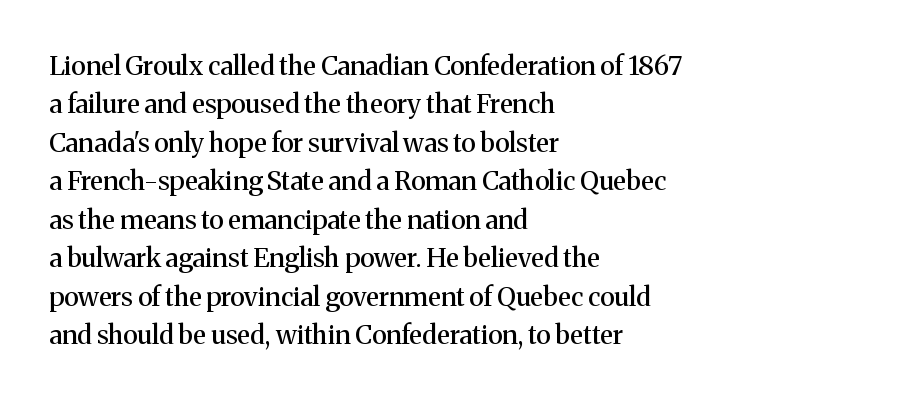
The image shows 26 px text type, upright; set left-aligned, normal line spacing (1.48x), normal letter spacing, not underlined.
